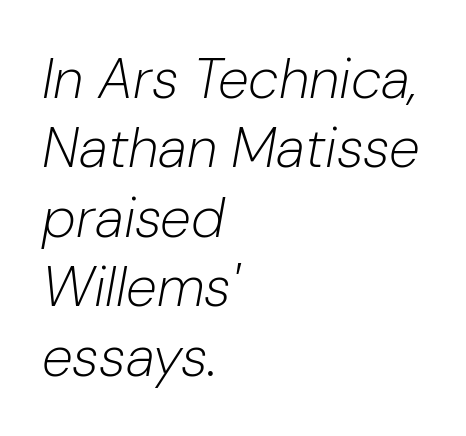
Between one letter and the next there's only the usual sliver of space. Nobody drew a line under any word here. Bold? No — there's no thickening of the strokes. Proportional: the letters do not fall into vertical columns. The passage is arranged the way most books set body copy — flush left.
